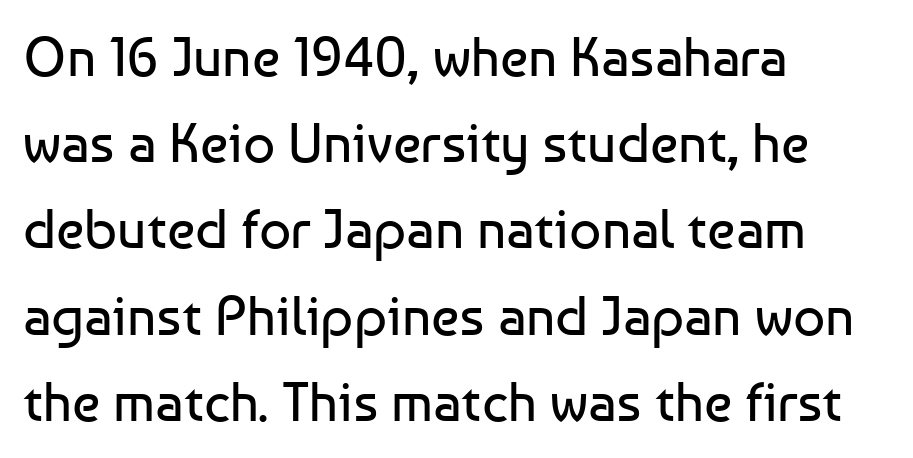
The image shows 56 px regular-weight sans-serif type, upright; set left-aligned, normal line spacing (1.54x), normal letter spacing, not underlined; low stroke contrast and a medium x-height.
